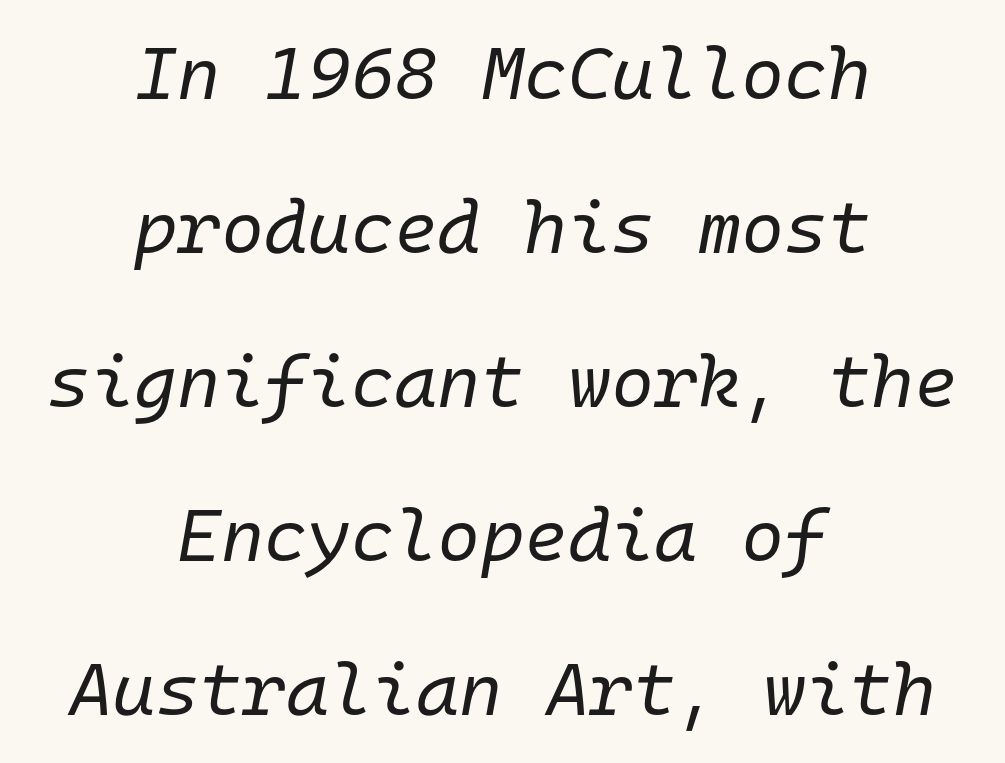
{"italic": "yes", "lean": "right", "slant_degrees": 10, "bold": "no", "weight": "regular", "width": "normal", "stroke_contrast": "low", "x_height": "medium", "monospaced": "yes", "underline": "no", "align": "center", "line_spacing": "loose", "line_spacing_ratio": 2.08, "letter_spacing": "normal", "letter_spacing_em": 0.0, "glyph_px": 74}
